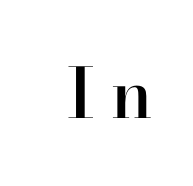
Q: Is the text bold? A: Semi-bold.
Q: Is the text italic (slanted)? A: No, it is upright.
Q: Is the typeface a serif or a sans-serif typeface? A: Serif.
Q: Is the text underlined? A: No.
Q: Is the spacing between letters normal or unusually wide? A: Unusually wide.
Q: Width (condensed, normal, or wide)? A: Normal.
Q: Stroke contrast? A: High.
Q: x-height? A: Small.
Q: Monospaced? A: No.
